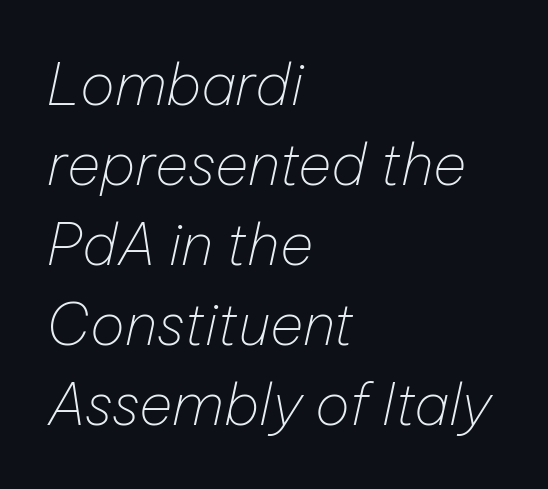
The image shows 58 px thin type, italic (leaning right); set left-aligned, normal line spacing (1.38x), normal letter spacing, not underlined; low stroke contrast and a medium x-height.
